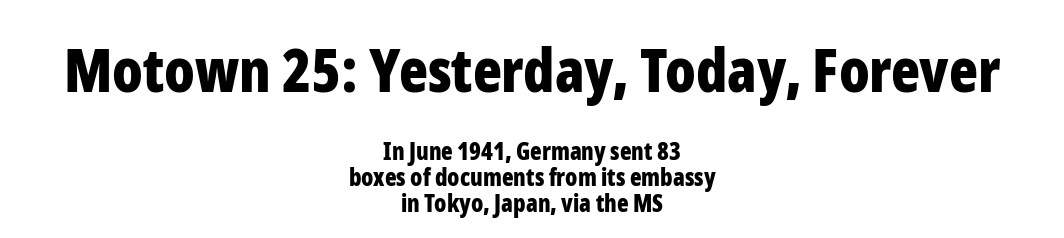
The image shows 60 px bold, condensed sans-serif type, upright; set centered, tight line spacing (1.08x), normal letter spacing, not underlined; the first (top) block is 2.5x larger; low stroke contrast and a medium x-height.
